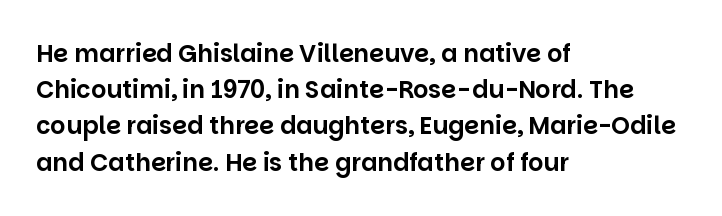
The image shows 24 px text type, upright; set left-aligned, normal line spacing (1.51x), normal letter spacing, not underlined.
